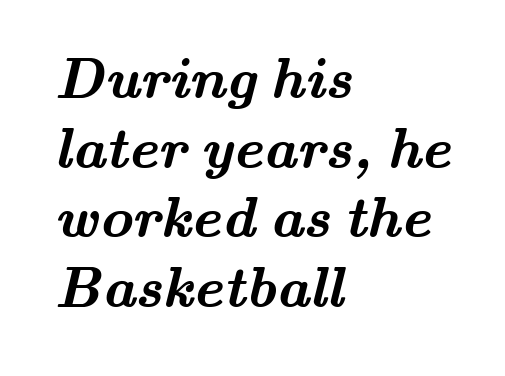
The image shows 57 px semibold, wide serif type; set left-aligned, line spacing 1.22x, normal letter spacing, not underlined; medium stroke contrast and a small x-height.
